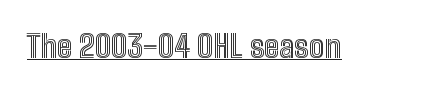
Q: Is the text italic (slanted)? A: No, it is upright.
Q: Is the text underlined? A: Yes.
Q: Is the spacing between letters normal or unusually wide? A: Normal.
Q: Width (condensed, normal, or wide)? A: Condensed.
Q: x-height? A: Medium.
Q: Monospaced? A: No.
